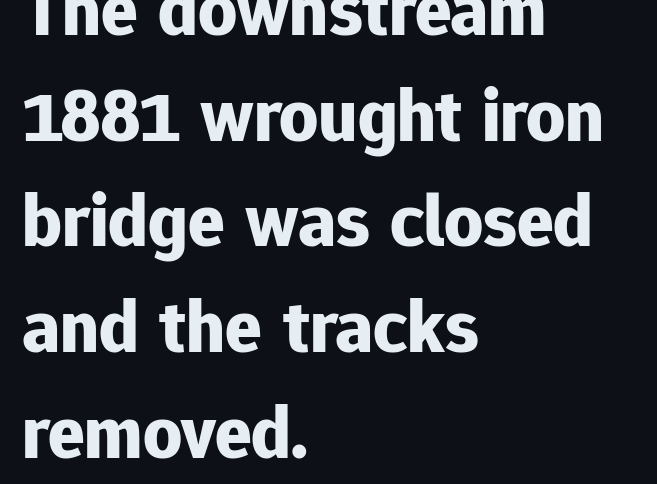
Q: Is the text bold? A: Yes.
Q: Is the text italic (slanted)? A: No, it is upright.
Q: Is the typeface a serif or a sans-serif typeface? A: Sans-serif.
Q: Is the text underlined? A: No.
Q: How is the paragraph aligned? A: Left-aligned.
Q: Is the spacing between letters normal or unusually wide? A: Normal.
Q: Is the spacing between lines tight, normal or loose? A: Normal.
Q: Width (condensed, normal, or wide)? A: Normal.
Q: Stroke contrast? A: Low.
Q: x-height? A: Medium.
Q: Monospaced? A: No.
